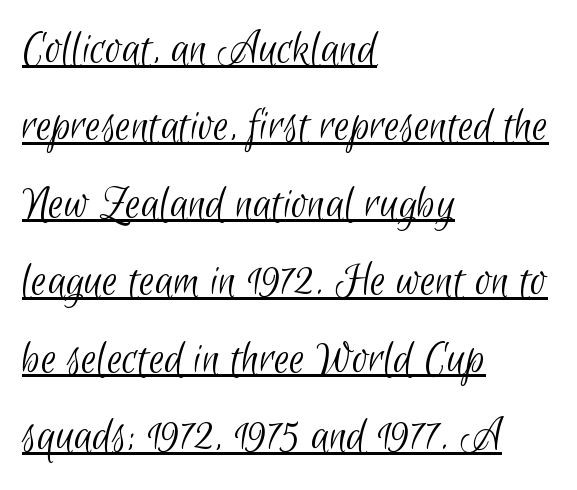
Q: Is the text bold? A: No.
Q: Is the typeface a serif or a sans-serif typeface? A: Sans-serif.
Q: Is the text underlined? A: Yes.
Q: How is the paragraph aligned? A: Left-aligned.
Q: Is the spacing between letters normal or unusually wide? A: Normal.
Q: Is the spacing between lines tight, normal or loose? A: Normal.
Q: Width (condensed, normal, or wide)? A: Condensed.
Q: Stroke contrast? A: Low.
Q: x-height? A: Small.
Q: Monospaced? A: No.
